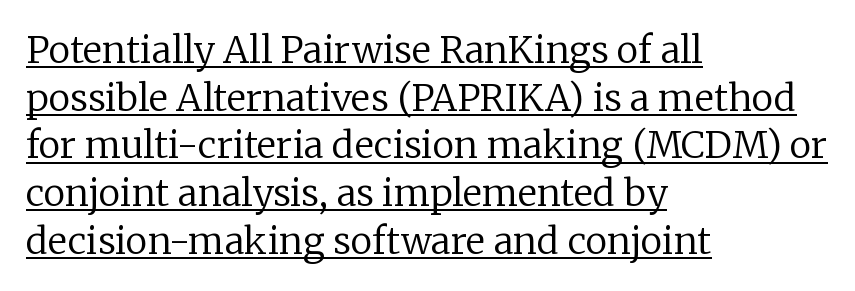
The designer left line spacing at the default. The letters advance in unequal steps, a hallmark of proportional type. There is no visible air inserted between adjacent glyphs. Designer's note — italics off, roman on. One-word summary of the alignment: left.
